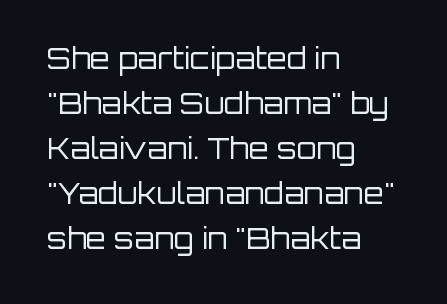
The image shows 29 px regular-weight sans-serif type, upright; set left-aligned, normal line spacing (1.55x), normal letter spacing, not underlined; low stroke contrast and a large x-height.
